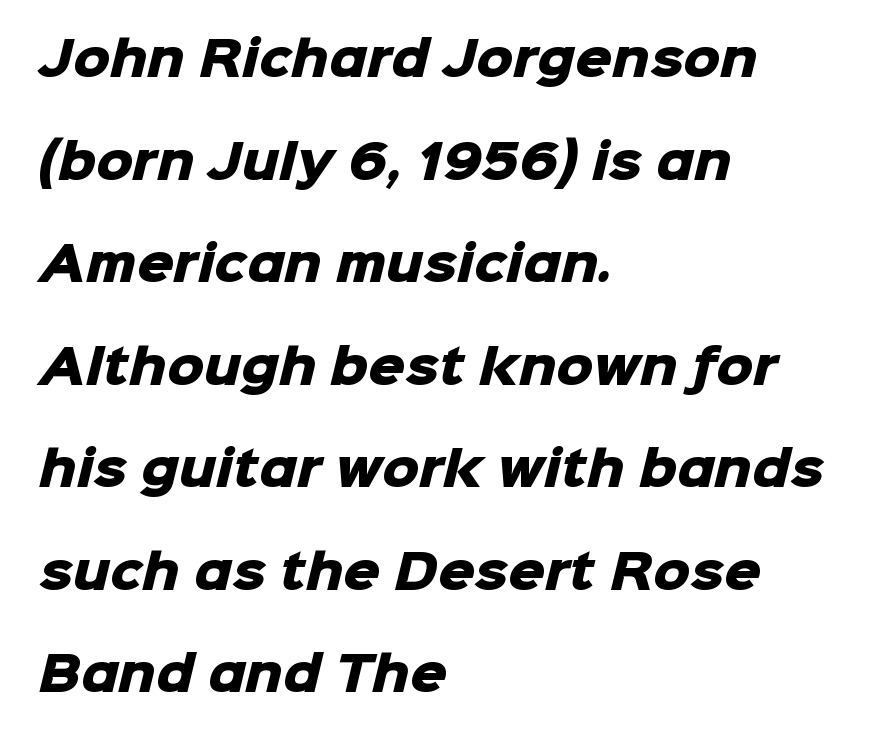
Each word holds together tightly as a unit, with standard inter-letter gaps. The letters advance in unequal steps, a hallmark of proportional type. Grotesque or geometric, the face here clearly has no serifs. Compared with an ordinary text face, these strokes are far heavier — a full bold. The zone under the glyphs is completely vacant. Honestly, the rows look like they've been pulled way apart.
